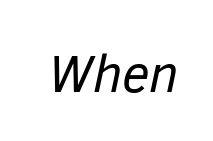
The image shows 53 px regular-weight type, italic (leaning right); set normal letter spacing, not underlined; low stroke contrast and a medium x-height.
